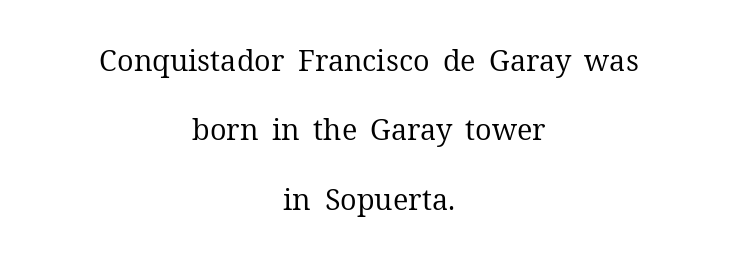
Check where the strokes stop: tiny serifs finish them off. Loosely led — the rows are spread out. Quick note: not italic, upright. The letterforms sit at book weight or below.
